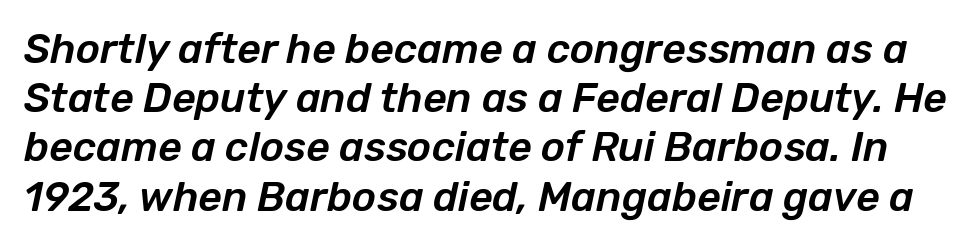
The image shows 41 px text type, italic (leaning right); set line spacing 1.2x, normal letter spacing, not underlined; low stroke contrast and a medium x-height.
